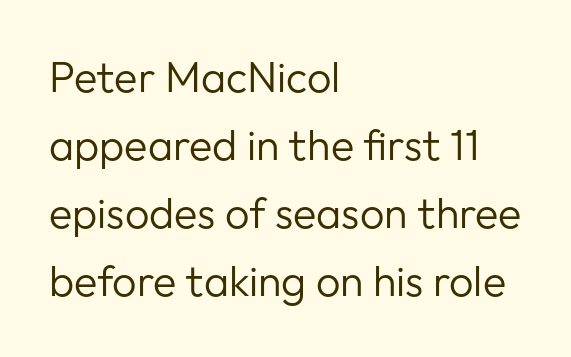
The paragraph has a hard left edge and a soft right edge. The strokes carry an ordinary text weight at most. Decoration check: the copy has no underline. The rendering uses natural spacing where letterforms have individual widths.
